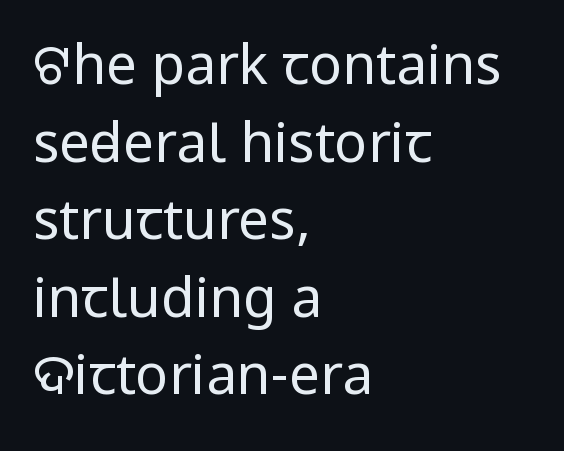
The image shows 55 px regular-weight, condensed sans-serif type, upright; set left-aligned, normal line spacing (1.41x), normal letter spacing, not underlined; low stroke contrast and a large x-height.
